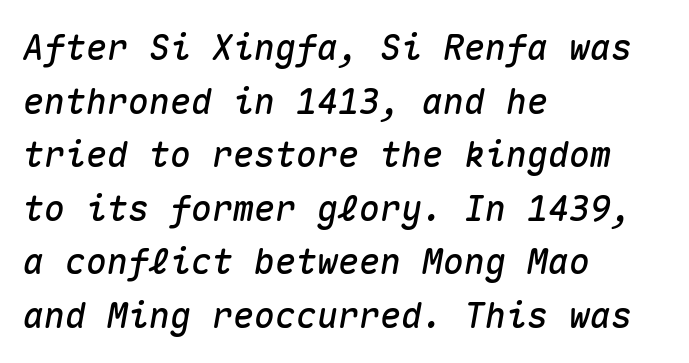
Q: Is the text italic (slanted)? A: Yes, it leans right by about 10 degrees.
Q: Is the text underlined? A: No.
Q: How is the paragraph aligned? A: Left-aligned.
Q: Is the spacing between letters normal or unusually wide? A: Normal.
Q: Is the spacing between lines tight, normal or loose? A: Normal.
Q: Width (condensed, normal, or wide)? A: Normal.
Q: Stroke contrast? A: Medium.
Q: x-height? A: Medium.
Q: Monospaced? A: Yes.
